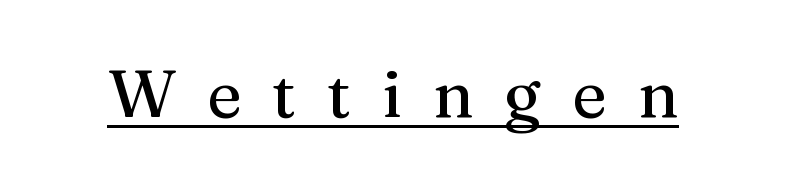
The image shows 66 px serif type, upright; set unusually wide letter spacing (+0.47 em), underlined; medium stroke contrast and a medium x-height.
